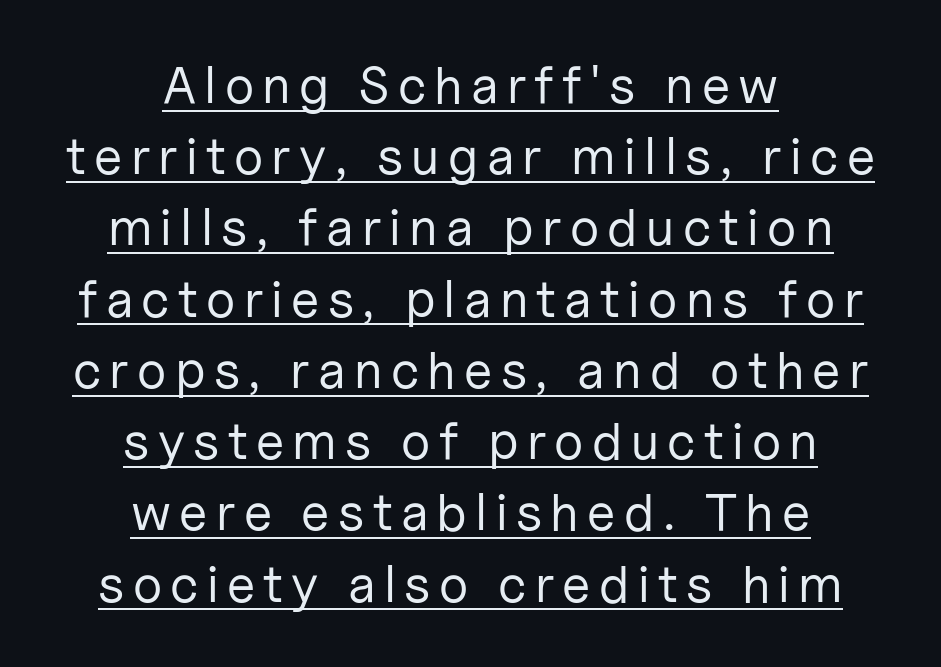
Q: Is the text bold? A: No.
Q: Is the text italic (slanted)? A: No, it is upright.
Q: Is the typeface a serif or a sans-serif typeface? A: Sans-serif.
Q: Is the text underlined? A: Yes.
Q: How is the paragraph aligned? A: Centered.
Q: Is the spacing between lines tight, normal or loose? A: Normal.
Q: Width (condensed, normal, or wide)? A: Normal.
Q: Stroke contrast? A: Low.
Q: x-height? A: Medium.
Q: Monospaced? A: No.
